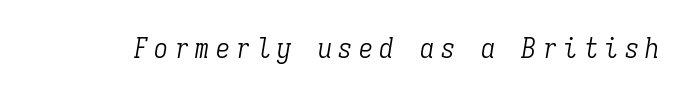
Q: Is the text bold? A: No.
Q: Is the text italic (slanted)? A: Yes, it leans right by about 9 degrees.
Q: Is the typeface a serif or a sans-serif typeface? A: Serif.
Q: Is the text underlined? A: No.
Q: Is the spacing between letters normal or unusually wide? A: Unusually wide.
Q: Width (condensed, normal, or wide)? A: Condensed.
Q: Stroke contrast? A: Low.
Q: x-height? A: Medium.
Q: Monospaced? A: Yes.
